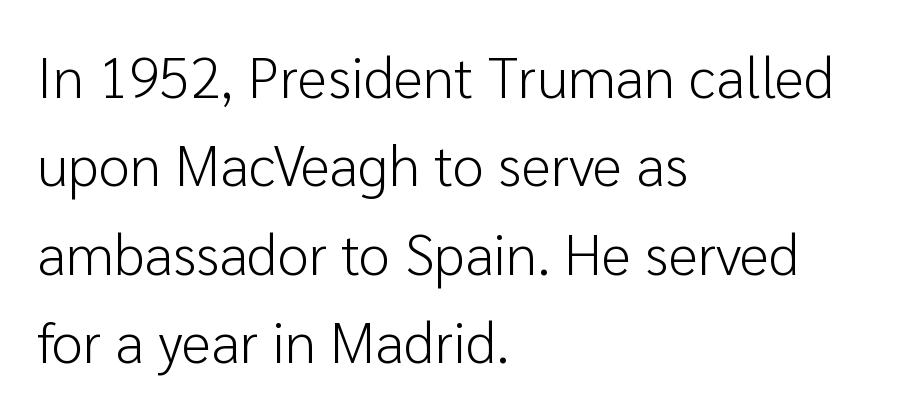
{"serif": "no", "italic": "no", "bold": "no", "weight": "light", "width": "normal", "stroke_contrast": "low", "x_height": "medium", "monospaced": "no", "underline": "no", "align": "left", "line_spacing": "normal", "line_spacing_ratio": 1.55, "letter_spacing": "normal", "letter_spacing_em": 0.0, "glyph_px": 57}
